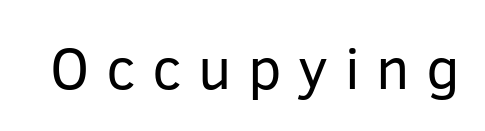
Q: Is the text bold? A: No.
Q: Is the text italic (slanted)? A: No, it is upright.
Q: Is the typeface a serif or a sans-serif typeface? A: Sans-serif.
Q: Is the text underlined? A: No.
Q: Is the spacing between letters normal or unusually wide? A: Unusually wide.
Q: Width (condensed, normal, or wide)? A: Normal.
Q: Stroke contrast? A: Low.
Q: x-height? A: Medium.
Q: Monospaced? A: No.
